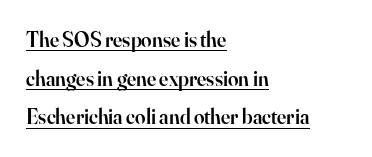
The lines in this sample share a left origin and differ only in where they stop. In terms of weight, the rendering is demibold, just under bold. Tracking value appears to be zero — textbook default spacing. Do the letters lean? They stand straight. Underline: present.
